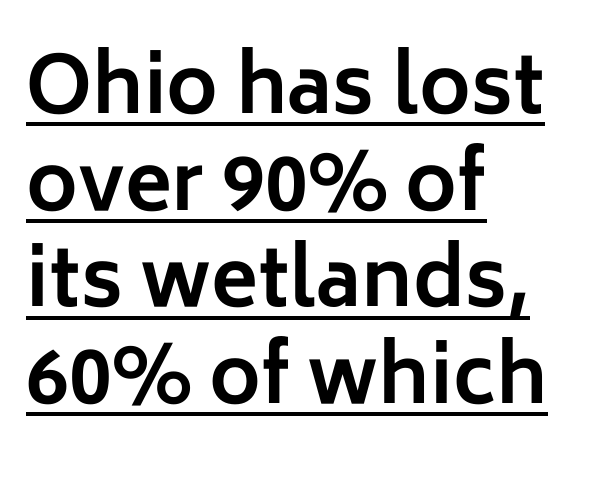
This sample uses plain, unmodified letter spacing. The font family rendered here belongs to the sans-serif group. Horizontally, the lines are justified to the leading edge only. Varying glyph widths throughout — classic text-font behaviour. Each line of the rendering has a horizontal stroke beneath the glyphs. Caption: bold face, heavy strokes.
